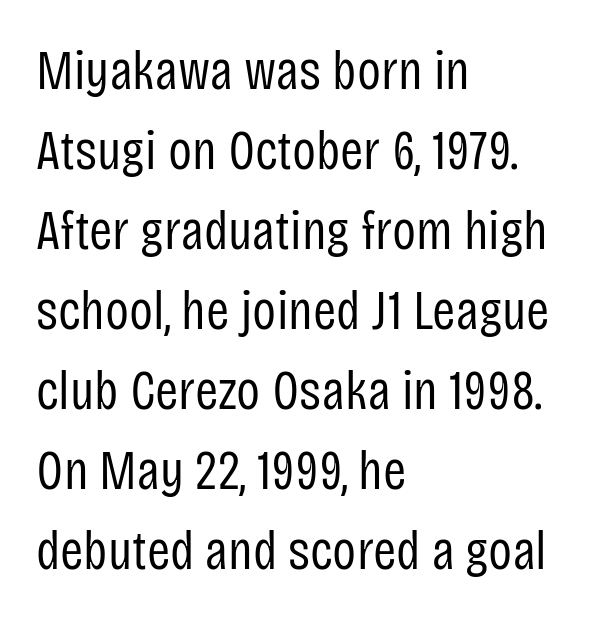
The image shows 56 px regular-weight, condensed sans-serif type, upright; set left-aligned, normal line spacing (1.43x), normal letter spacing, not underlined; low stroke contrast and a large x-height.
